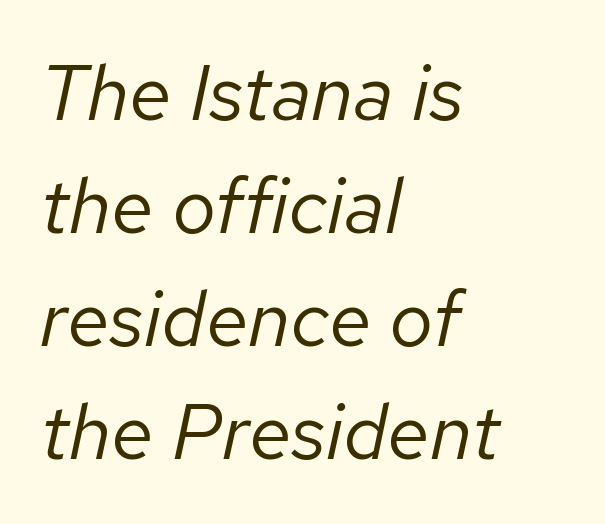
Q: Is the text bold? A: No.
Q: Is the text italic (slanted)? A: Yes, it leans right by about 12 degrees.
Q: Is the text underlined? A: No.
Q: How is the paragraph aligned? A: Left-aligned.
Q: Is the spacing between letters normal or unusually wide? A: Normal.
Q: Is the spacing between lines tight, normal or loose? A: Normal.
Q: Width (condensed, normal, or wide)? A: Normal.
Q: Stroke contrast? A: Low.
Q: x-height? A: Medium.
Q: Monospaced? A: No.
